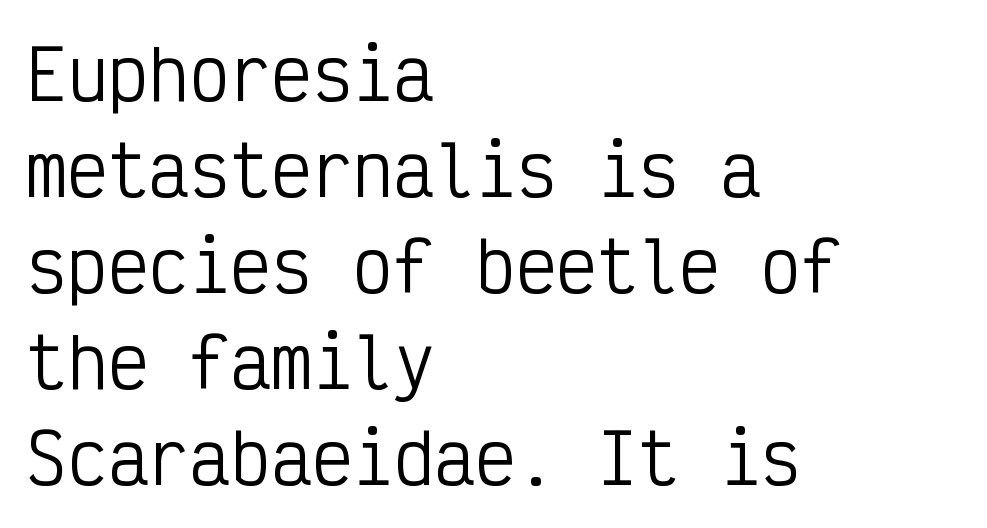
The image shows 68 px regular-weight, condensed sans-serif type, upright, monospaced; set left-aligned, normal line spacing (1.41x), normal letter spacing, not underlined; low stroke contrast and a medium x-height.
